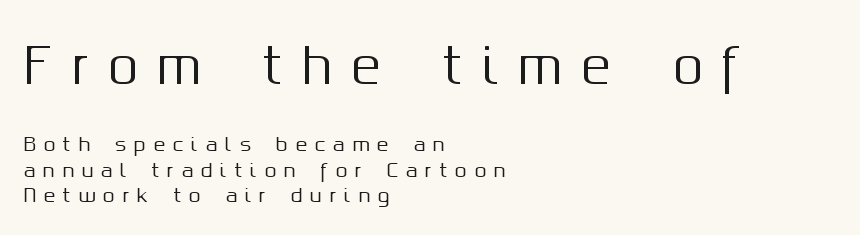
{"serif": "no", "italic": "no", "width": "normal", "stroke_contrast": "medium", "x_height": "medium", "monospaced": "no", "underline": "no", "align": "left", "line_spacing": "normal", "line_spacing_ratio": 1.36, "letter_spacing": "wide", "letter_spacing_em": 0.41, "larger_block": "first", "size_ratio": 2.53, "glyph_px": 48}
